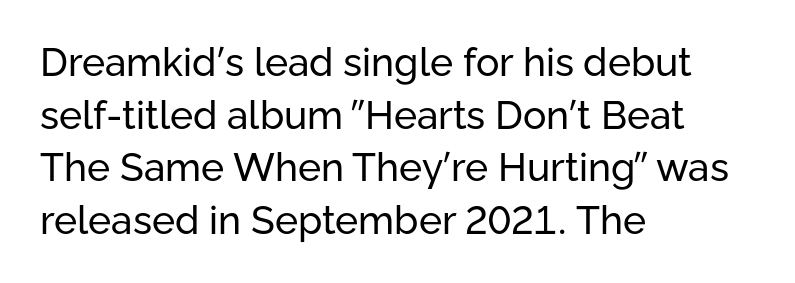
Q: Is the text bold? A: No.
Q: Is the text italic (slanted)? A: No, it is upright.
Q: Is the typeface a serif or a sans-serif typeface? A: Sans-serif.
Q: Is the text underlined? A: No.
Q: How is the paragraph aligned? A: Left-aligned.
Q: Is the spacing between letters normal or unusually wide? A: Normal.
Q: Is the spacing between lines tight, normal or loose? A: Normal.
Q: Width (condensed, normal, or wide)? A: Normal.
Q: Stroke contrast? A: Low.
Q: x-height? A: Medium.
Q: Monospaced? A: No.
